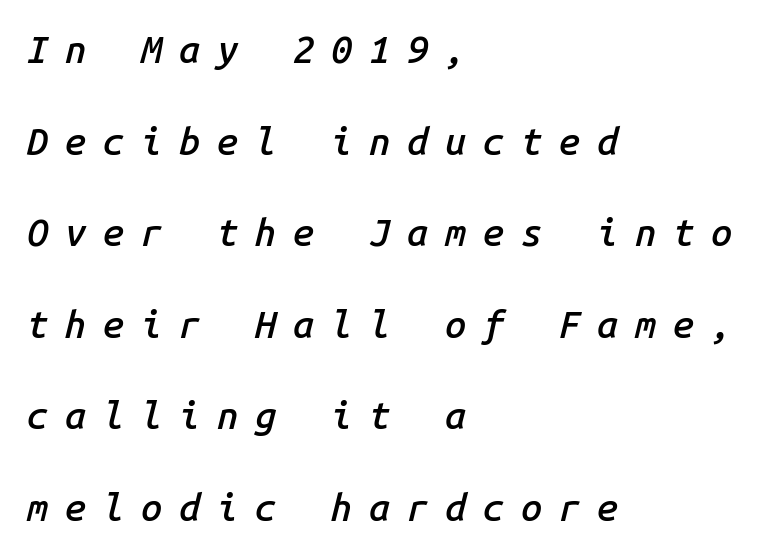
{"italic": "yes", "lean": "right", "slant_degrees": 14, "bold": "semi", "weight": "semibold", "width": "normal", "stroke_contrast": "low", "x_height": "medium", "monospaced": "yes", "underline": "no", "align": "left", "line_spacing": "loose", "line_spacing_ratio": 2.41, "letter_spacing": "wide", "letter_spacing_em": 0.44, "glyph_px": 38}
